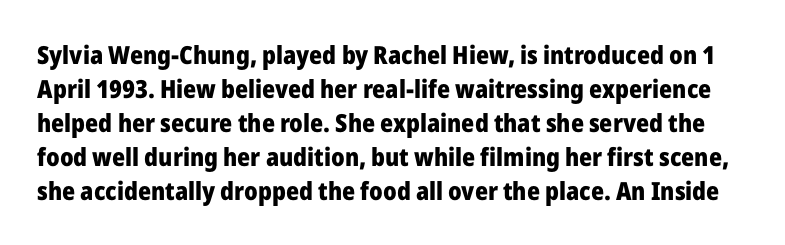
Q: Is the text bold? A: Yes.
Q: Is the text italic (slanted)? A: No, it is upright.
Q: Is the text underlined? A: No.
Q: Is the spacing between letters normal or unusually wide? A: Normal.
Q: Is the spacing between lines tight, normal or loose? A: Normal.
